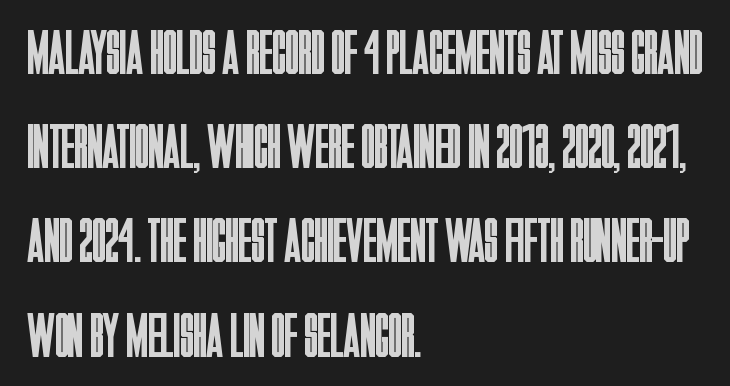
Q: Is the text bold? A: No.
Q: Is the text italic (slanted)? A: No, it is upright.
Q: Is the typeface a serif or a sans-serif typeface? A: Sans-serif.
Q: Is the text underlined? A: No.
Q: How is the paragraph aligned? A: Left-aligned.
Q: Is the spacing between letters normal or unusually wide? A: Normal.
Q: Is the spacing between lines tight, normal or loose? A: Normal.
Q: Width (condensed, normal, or wide)? A: Condensed.
Q: Stroke contrast? A: Low.
Q: x-height? A: Large.
Q: Monospaced? A: No.
